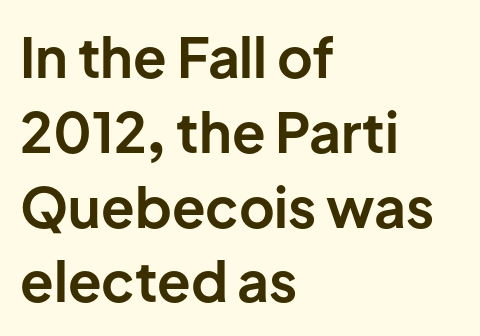
The image shows 55 px bold sans-serif type, upright; set left-aligned, normal line spacing (1.36x), normal letter spacing, not underlined; low stroke contrast and a medium x-height.
